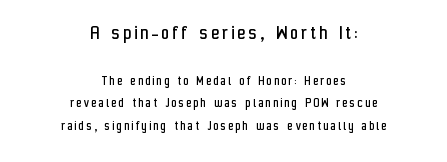
The typesetter chose a symmetrical, centered arrangement here. The composition opens big and finishes small. Honestly, the row spacing looks completely unremarkable. No word sits above an underline. Is this a heavy cut? Hardly; it is regular or lighter.
